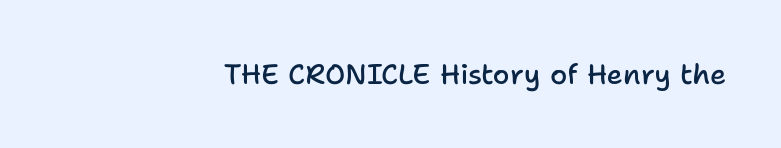
The image shows 28 px semibold sans-serif type, upright; set right-aligned, normal letter spacing, not underlined; low stroke contrast and a medium x-height.
